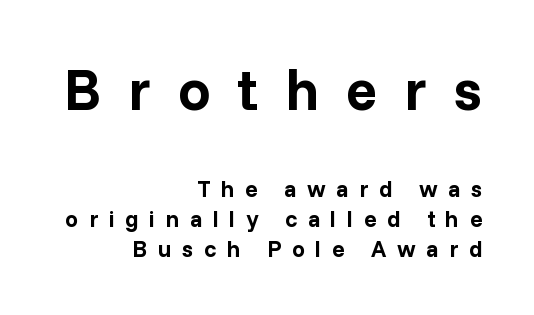
The image shows 58 px bold sans-serif type, upright; set right-aligned, normal line spacing (1.3x), unusually wide letter spacing (+0.46 em), not underlined; the first (top) block is 2.52x larger; low stroke contrast and a medium x-height.
